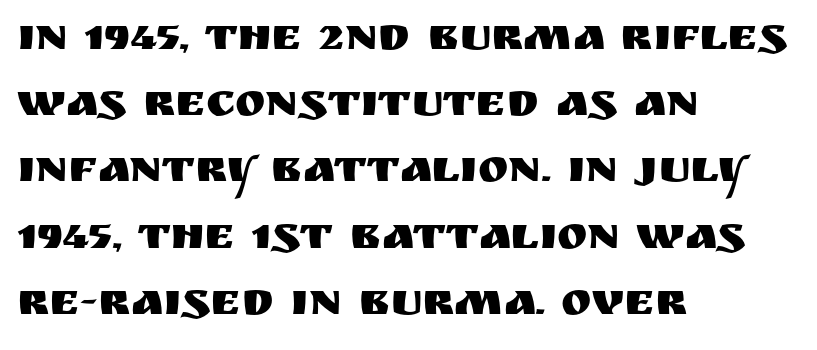
{"serif": "no", "italic": "no", "width": "normal", "stroke_contrast": "medium", "x_height": "large", "monospaced": "no", "underline": "no", "align": "left", "line_spacing": "normal", "line_spacing_ratio": 1.44, "letter_spacing": "normal", "letter_spacing_em": 0.0, "glyph_px": 46}
